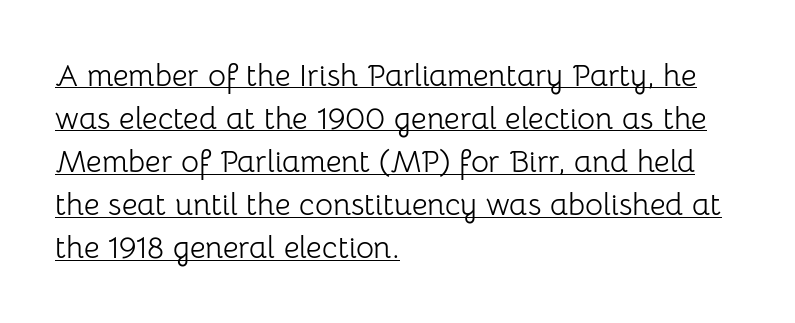
Nothing heavy about these letters — not bold at all. Each letter keeps its own natural width here, so spacing adapts to shape. One glance says typical: line gaps are just what's usual. The typography opts for an upright posture over an oblique one. This is sans-serif lettering, the kind often seen on screens and signage.
